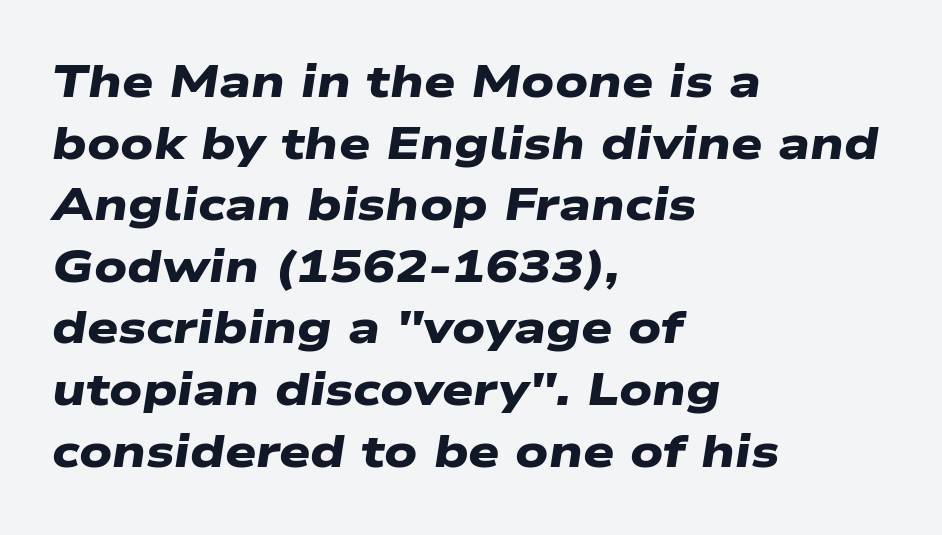
Letter spacing: default. You'd pick this weight for a headline — it's a proper bold. Line spacing here is normal. Honestly, there is no underline to notice here at all.
